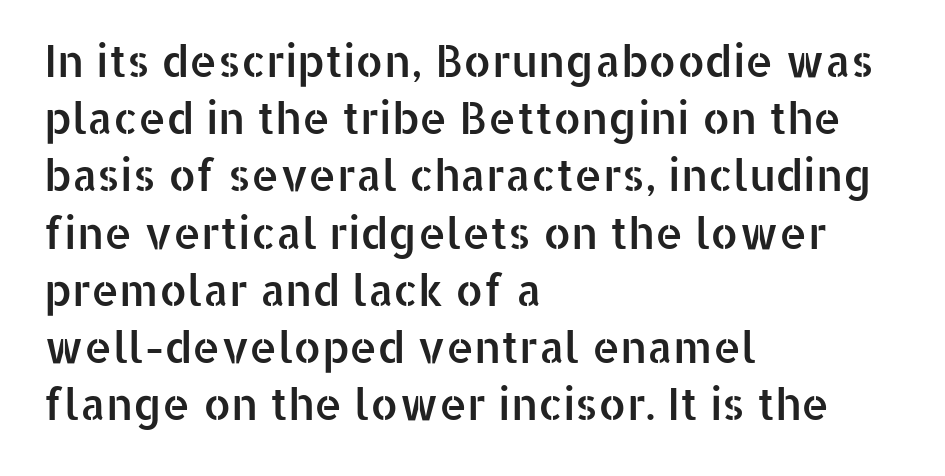
{"serif": "no", "italic": "no", "width": "normal", "stroke_contrast": "low", "x_height": "medium", "monospaced": "no", "underline": "no", "align": "left", "line_spacing": "normal", "line_spacing_ratio": 1.3, "letter_spacing": "normal", "letter_spacing_em": 0.0, "glyph_px": 44}
